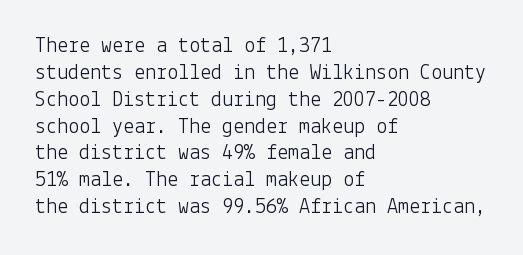
{"italic": "no", "bold": "no", "underline": "no", "align": "left", "line_spacing_ratio": 1.22, "letter_spacing": "normal", "letter_spacing_em": 0.0, "glyph_px": 22}
